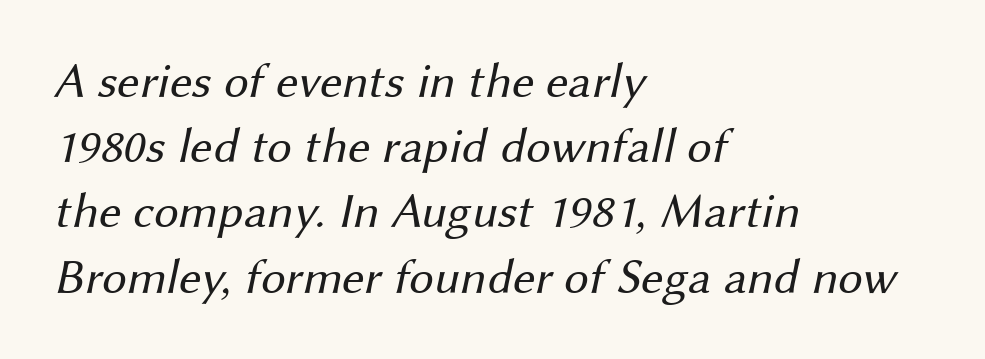
The image shows 49 px regular-weight sans-serif type; set left-aligned, normal line spacing (1.33x), normal letter spacing, not underlined; medium stroke contrast and a medium x-height.
